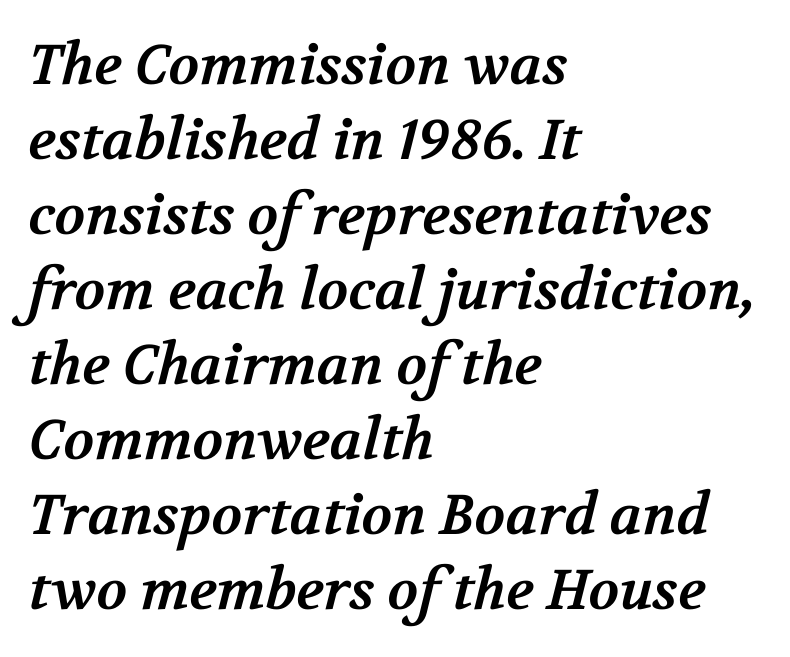
The image shows 56 px bold serif type; set left-aligned, normal line spacing (1.34x), normal letter spacing, not underlined; medium stroke contrast and a medium x-height.
